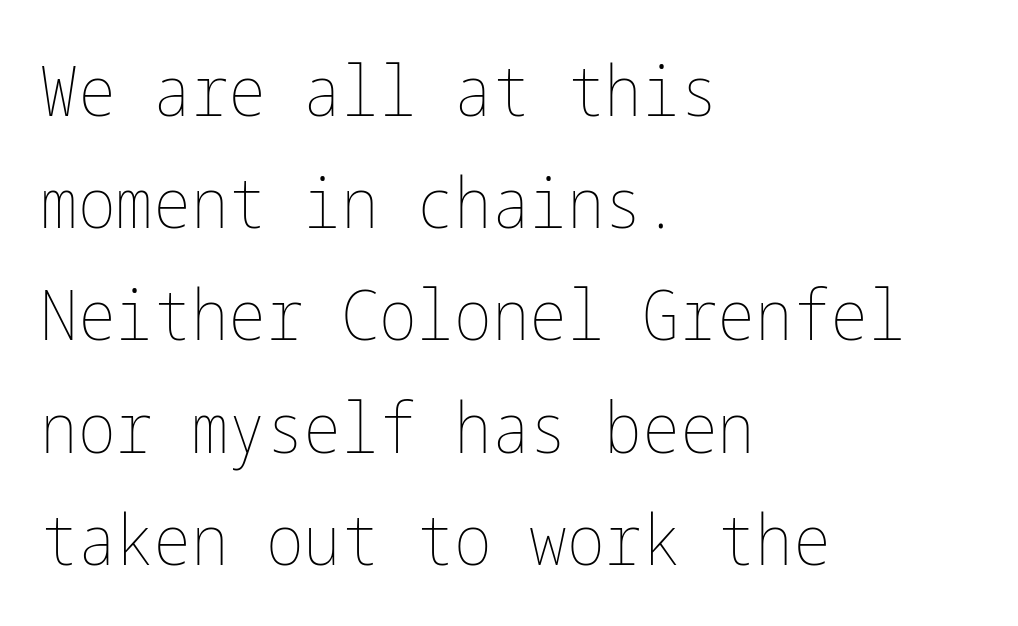
Designer's note — italics off, roman on. One glance says typical: line gaps are just what's usual. The typesetter chose a ragged-right arrangement here. Plain, unruled lines of type.
